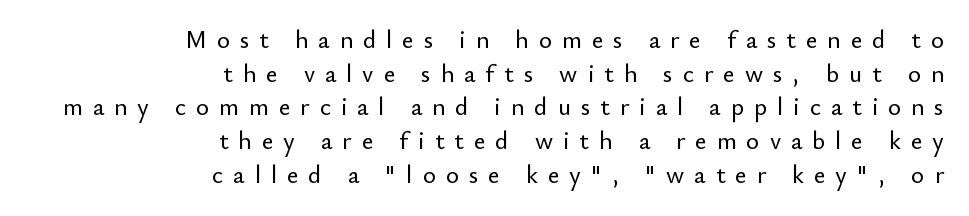
The image shows 25 px text type, upright; set right-aligned, normal line spacing (1.35x), unusually wide letter spacing (+0.4 em), not underlined.
